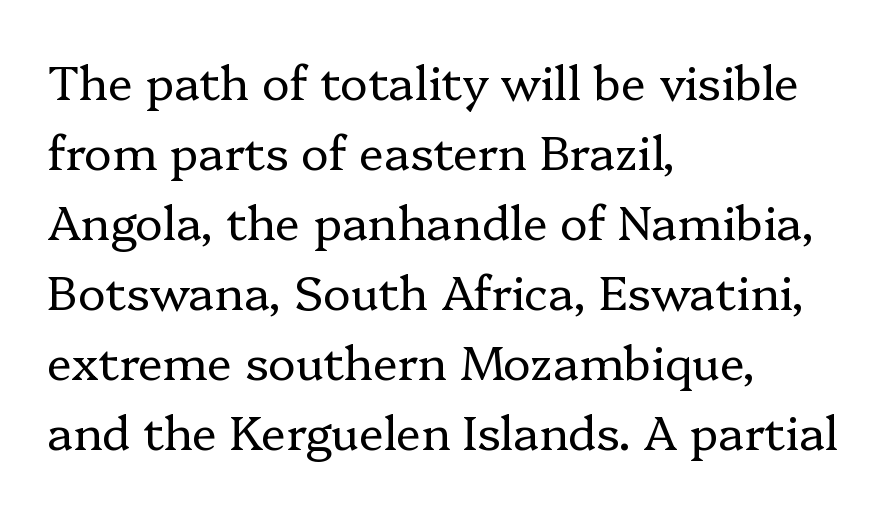
Is this a heavy cut? Hardly; it is regular or lighter. Line starts are locked; line ends wander. The rendering uses natural spacing where letterforms have individual widths. Beneath every word, the page is bare. Nothing unusual about the tracking: characters are spaced as the font intends.
